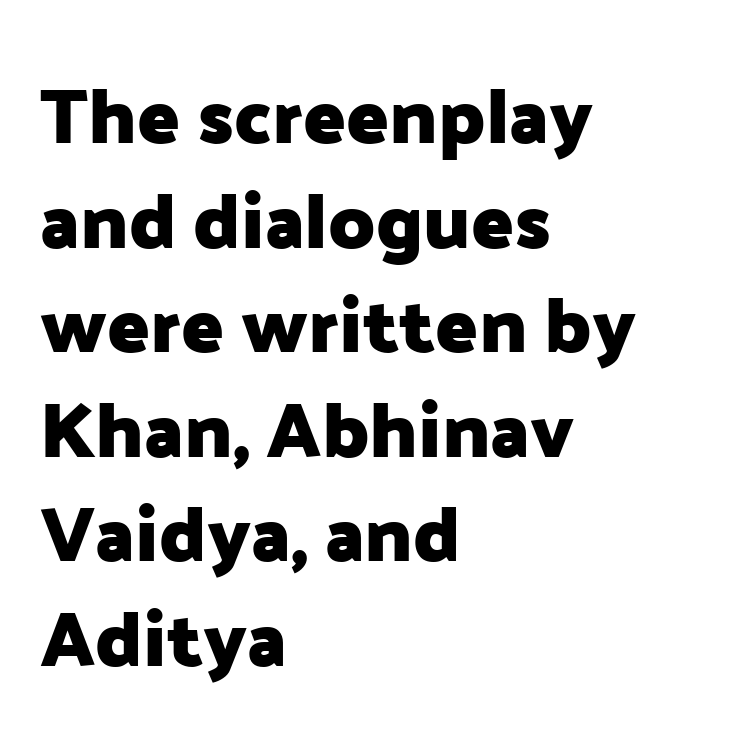
Vertically, the passage feels balanced, rows spaced as you'd expect. Strokes here are thick enough to call this a true bold. The passage shown is typed in a proportional face where columns would drift. Is the letter spacing exaggerated? No — it looks like the ordinary default. Regarding serifs, this sample does without them. The area under the type is left untouched.
